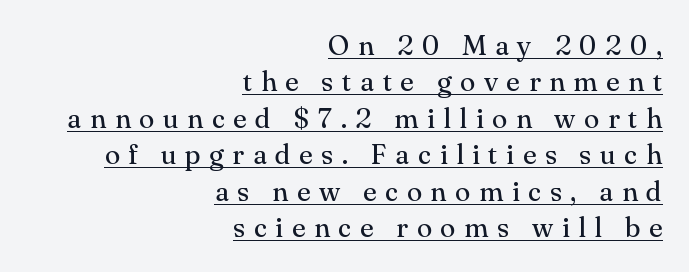
{"serif": "yes", "italic": "no", "bold": "no", "weight": "regular", "width": "normal", "stroke_contrast": "medium", "x_height": "small", "monospaced": "no", "underline": "yes", "align": "right", "line_spacing": "normal", "line_spacing_ratio": 1.3, "letter_spacing": "wide", "letter_spacing_em": 0.31, "glyph_px": 28}
